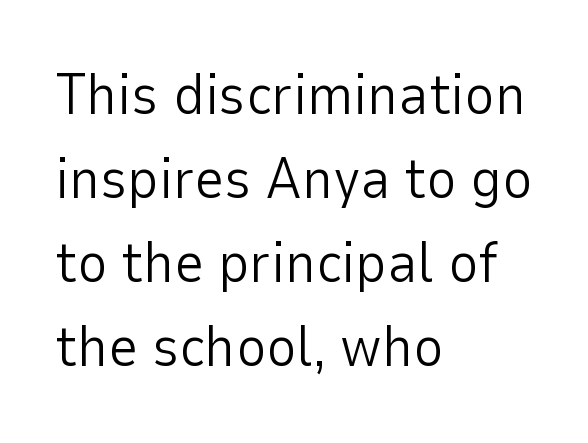
The image shows 58 px light sans-serif type, upright; set left-aligned, normal line spacing (1.45x), normal letter spacing, not underlined; low stroke contrast and a medium x-height.
